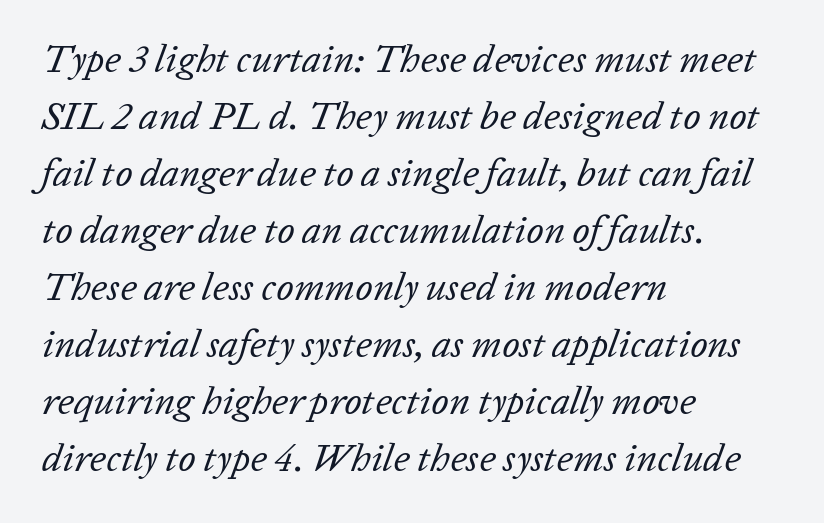
The horizontal fit of the characters is conventional and even. Each new line begins a customary step beneath the previous one. Stem width sits at or under what a default text font uses. Style check: oblique. The string is rendered with underlining switched off.
